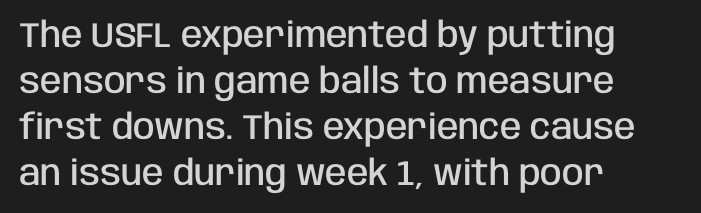
On the weight axis this lands at semibold, roughly 600. Proportional: the letters do not fall into vertical columns. Rule under the text: the space is simply empty. Observe the ordinary spacing: letters are neighbours, not strangers. Serif or sans? Sans — the stroke terminals are bare.
